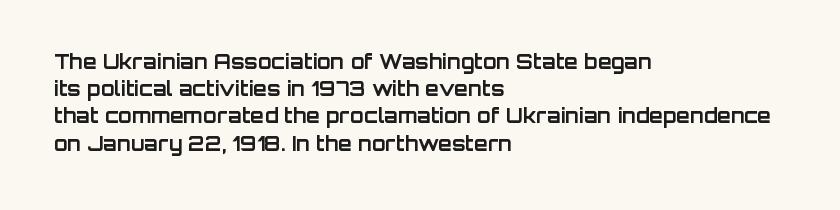
Q: Is the text bold? A: Yes.
Q: Is the text italic (slanted)? A: No, it is upright.
Q: Is the text underlined? A: No.
Q: How is the paragraph aligned? A: Left-aligned.
Q: Is the spacing between letters normal or unusually wide? A: Normal.
Q: Is the spacing between lines tight, normal or loose? A: Normal.
